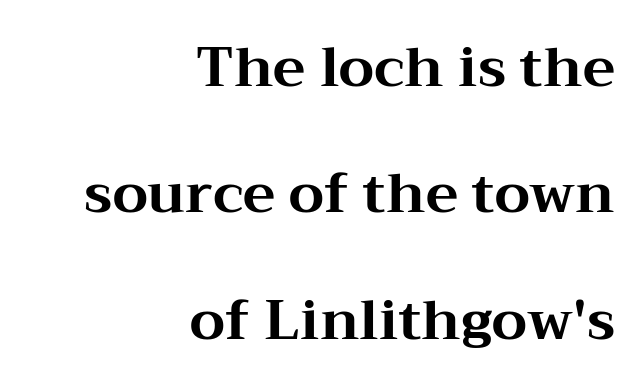
Looks like regular typesetting: each glyph gets only the width it needs. These lines stack with their right ends in a neat column. Nope, not italic — everything's standing straight. What stands out about the letter spacing? Nothing — it is the standard amount. Clear beneath every line of the passage. This is heavy type, rendered in bold.
